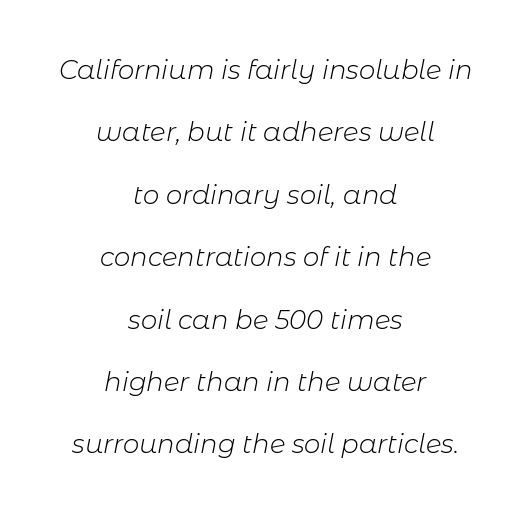
{"italic": "yes", "lean": "right", "slant_degrees": 11, "bold": "no", "underline": "no", "align": "center", "line_spacing": "loose", "line_spacing_ratio": 2.4, "letter_spacing": "normal", "letter_spacing_em": 0.0, "glyph_px": 26}
